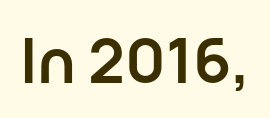
The rendering keeps characters at their native spacing. Do the letters lean? They stand straight. Stroke thickness is high; the sample reads as a true bold. The rendering uses natural spacing where letterforms have individual widths.
